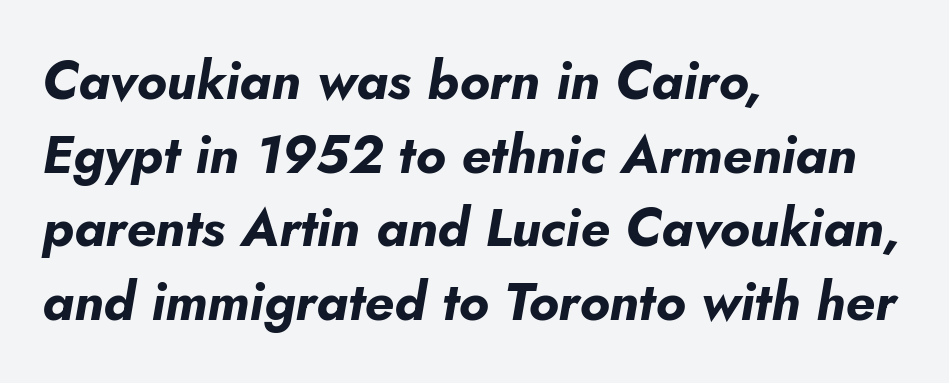
Q: Is the text bold? A: Yes.
Q: Is the text italic (slanted)? A: Yes, it leans right by about 5 degrees.
Q: Is the text underlined? A: No.
Q: How is the paragraph aligned? A: Left-aligned.
Q: Is the spacing between letters normal or unusually wide? A: Normal.
Q: Is the spacing between lines tight, normal or loose? A: Normal.
Q: Width (condensed, normal, or wide)? A: Normal.
Q: Stroke contrast? A: Low.
Q: x-height? A: Small.
Q: Monospaced? A: No.
